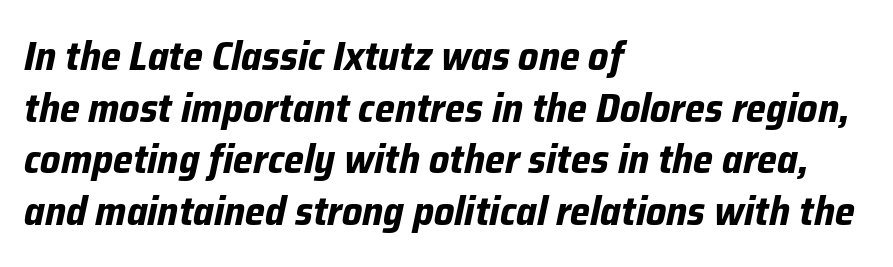
{"italic": "yes", "lean": "right", "slant_degrees": 12, "bold": "yes", "weight": "bold", "width": "normal", "stroke_contrast": "low", "x_height": "medium", "monospaced": "no", "underline": "no", "align": "left", "line_spacing": "normal", "line_spacing_ratio": 1.29, "letter_spacing": "normal", "letter_spacing_em": 0.0, "glyph_px": 40}
